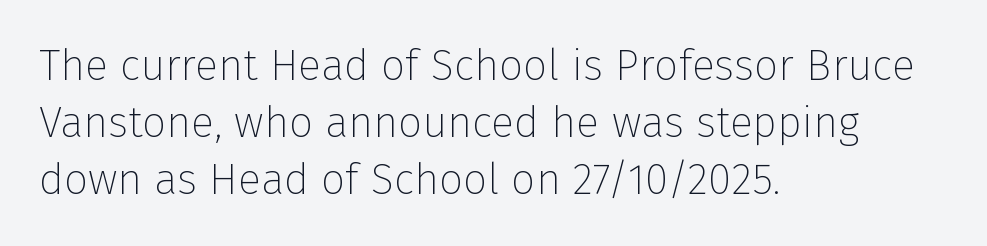
The image shows 43 px thin sans-serif type, upright; set left-aligned, normal line spacing (1.33x), normal letter spacing, not underlined; low stroke contrast and a medium x-height.
